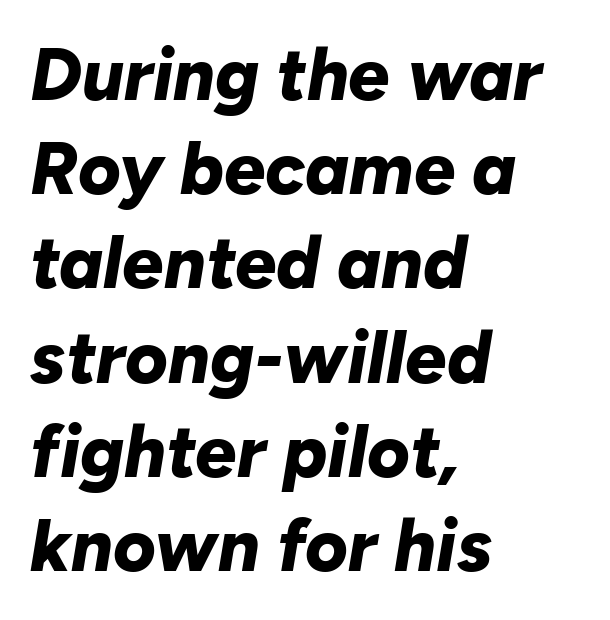
In terms of weight, the rendering is a true, heavy bold. Proportional: the letters do not fall into vertical columns. No extra tracking has been applied to these lines. Evenly set lines give the paragraph a standard silhouette.
